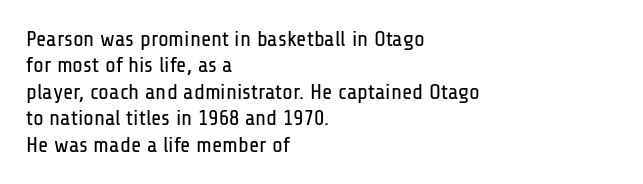
This sample uses an upright cut, with every glyph sitting square on the baseline. Underlining? Definitely not there. Heaviness? Minimal to ordinary, like unemphasized prose. Short note: letters normally spaced. Where is the straight margin? On the left.
